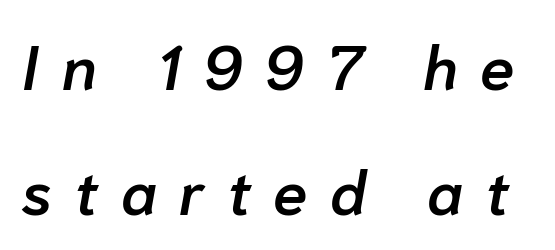
Q: Is the text bold? A: Semi-bold.
Q: Is the text italic (slanted)? A: Yes, it leans right by about 10 degrees.
Q: Is the text underlined? A: No.
Q: Is the spacing between letters normal or unusually wide? A: Unusually wide.
Q: Is the spacing between lines tight, normal or loose? A: Loose.
Q: Width (condensed, normal, or wide)? A: Normal.
Q: Stroke contrast? A: Low.
Q: x-height? A: Medium.
Q: Monospaced? A: No.
